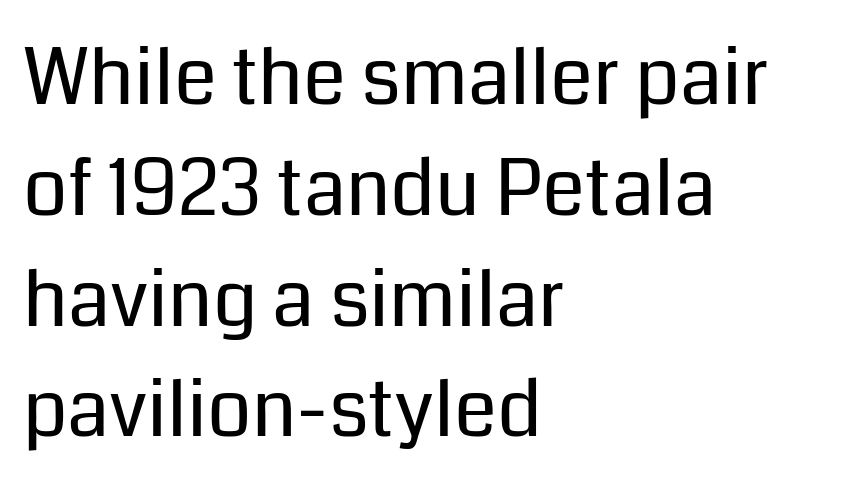
Is there any slant? The stems are plumb. The glyphs in this specimen are sans serif. Short note: letters normally spaced. The weight tops out at a normal text grade. Honestly, the row spacing looks completely unremarkable. Underline: absent.
